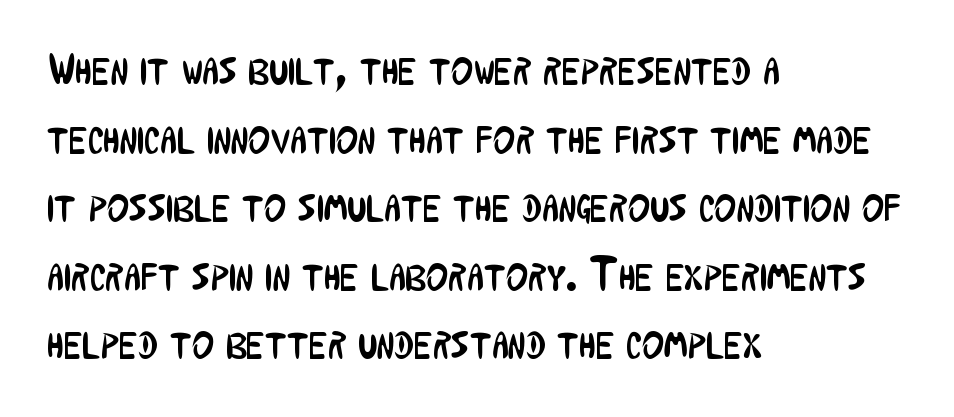
The image shows 47 px regular-weight, condensed sans-serif type, upright; set left-aligned, normal line spacing (1.46x), normal letter spacing, not underlined; low stroke contrast and a medium x-height.
